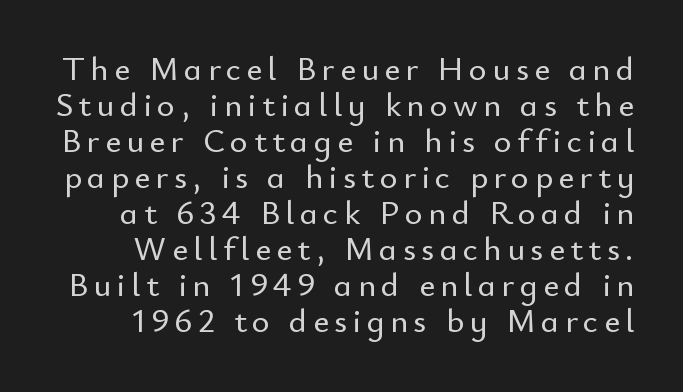
{"serif": "no", "italic": "no", "width": "normal", "stroke_contrast": "low", "x_height": "small", "monospaced": "no", "underline": "no", "line_spacing": "tight", "line_spacing_ratio": 1.06, "glyph_px": 34}
